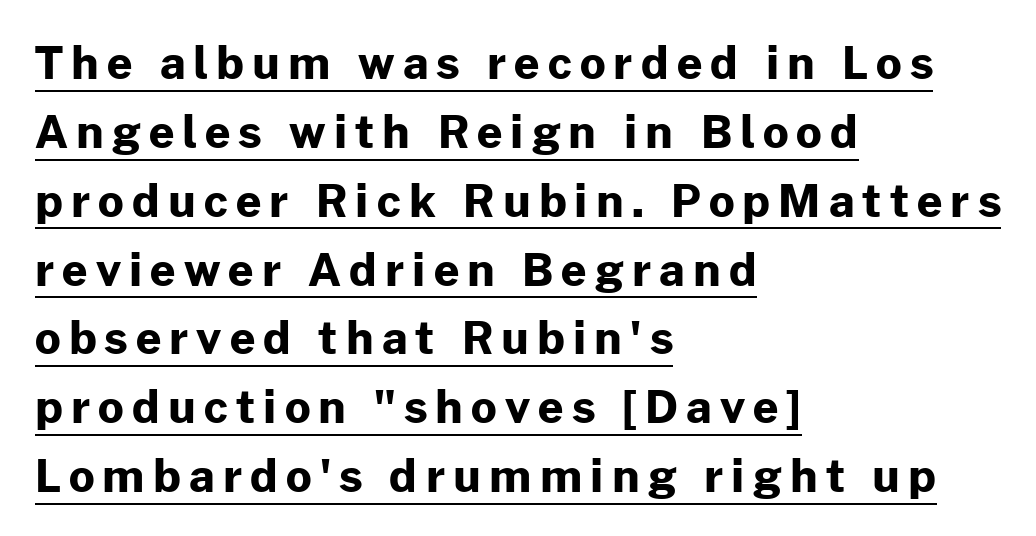
Every letter is thick-stroked: bold, no question. Each line of the rendering has a horizontal stroke beneath the glyphs. Rows of type keep a routine distance in the vertical direction. Nope, no serifs anywhere on these letters.
